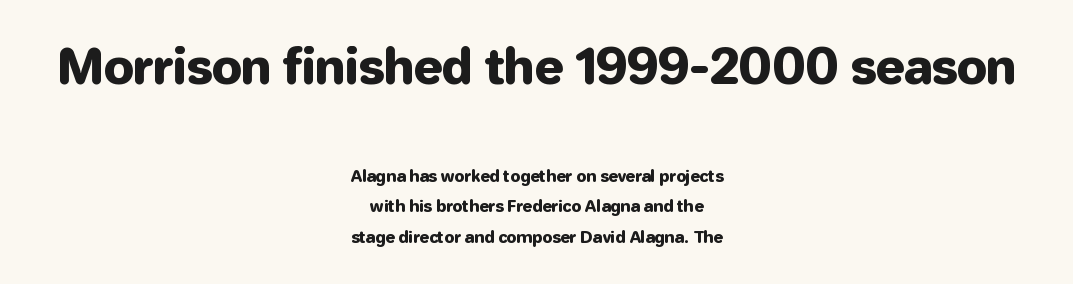
Q: Is the text italic (slanted)? A: No, it is upright.
Q: Is the typeface a serif or a sans-serif typeface? A: Sans-serif.
Q: Is the text underlined? A: No.
Q: How is the paragraph aligned? A: Centered.
Q: Is the spacing between letters normal or unusually wide? A: Normal.
Q: Which block of text is set in a larger size, the first (top) or the second (bottom)? A: The first (top) one.
Q: Width (condensed, normal, or wide)? A: Normal.
Q: Stroke contrast? A: Low.
Q: x-height? A: Medium.
Q: Monospaced? A: No.
